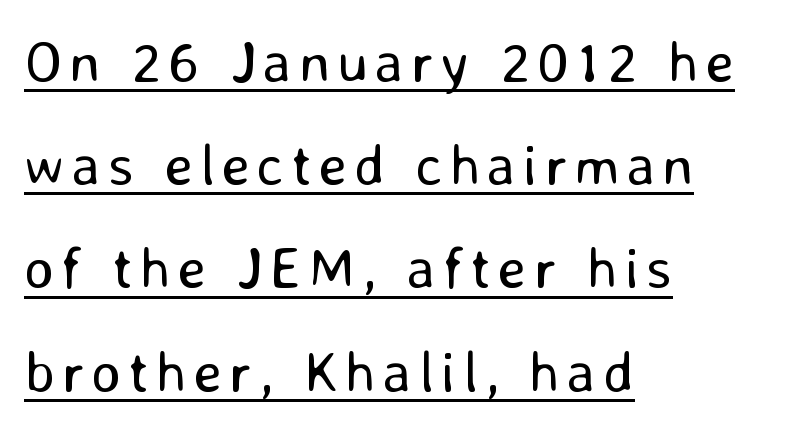
{"serif": "no", "italic": "no", "bold": "no", "weight": "regular", "width": "normal", "stroke_contrast": "low", "x_height": "medium", "monospaced": "no", "underline": "yes", "align": "left", "line_spacing_ratio": 1.78, "glyph_px": 58}
